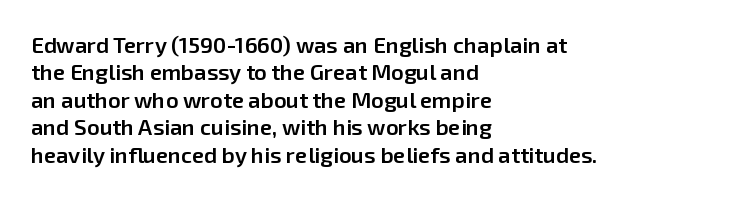
The image shows 22 px text type, upright; set left-aligned, normal line spacing (1.25x), normal letter spacing, not underlined.
